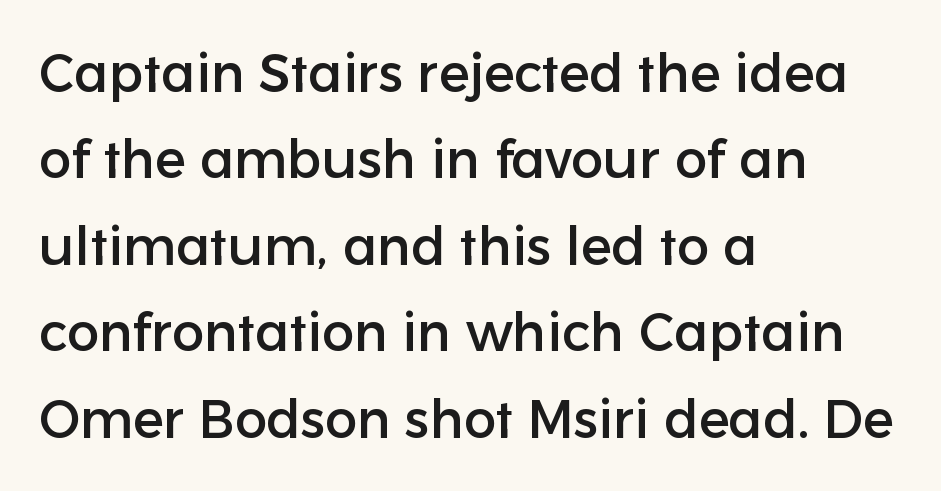
Q: Is the text italic (slanted)? A: No, it is upright.
Q: Is the typeface a serif or a sans-serif typeface? A: Sans-serif.
Q: Is the text underlined? A: No.
Q: How is the paragraph aligned? A: Left-aligned.
Q: Is the spacing between letters normal or unusually wide? A: Normal.
Q: Is the spacing between lines tight, normal or loose? A: Normal.
Q: Width (condensed, normal, or wide)? A: Normal.
Q: Stroke contrast? A: Low.
Q: x-height? A: Medium.
Q: Monospaced? A: No.
